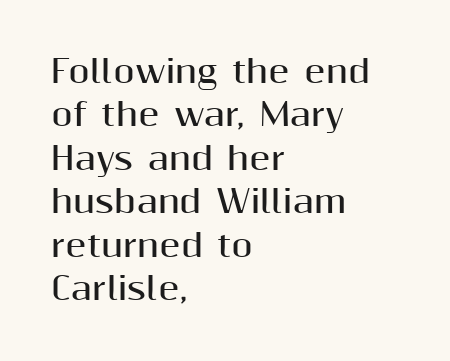
{"serif": "no", "italic": "no", "bold": "yes", "weight": "bold", "width": "normal", "stroke_contrast": "medium", "x_height": "medium", "monospaced": "no", "underline": "no", "align": "left", "line_spacing": "normal", "line_spacing_ratio": 1.4, "letter_spacing": "normal", "letter_spacing_em": 0.0, "glyph_px": 31}
